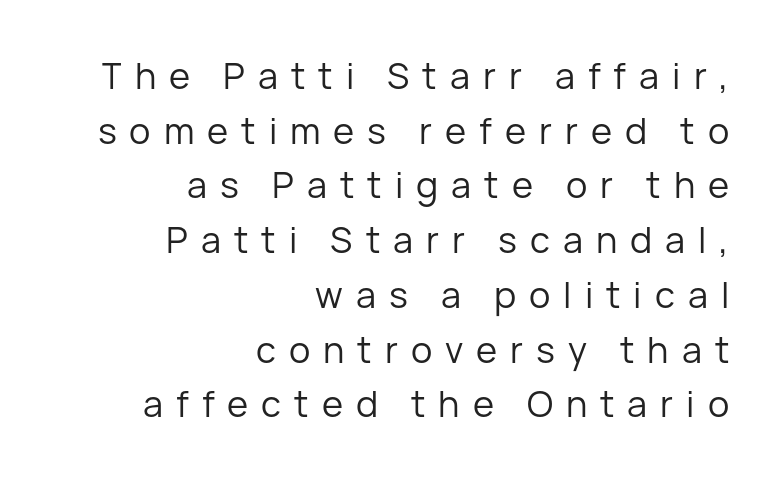
Q: Is the text bold? A: No.
Q: Is the text italic (slanted)? A: No, it is upright.
Q: Is the typeface a serif or a sans-serif typeface? A: Sans-serif.
Q: Is the text underlined? A: No.
Q: How is the paragraph aligned? A: Right-aligned.
Q: Is the spacing between letters normal or unusually wide? A: Unusually wide.
Q: Is the spacing between lines tight, normal or loose? A: Normal.
Q: Width (condensed, normal, or wide)? A: Normal.
Q: Stroke contrast? A: Low.
Q: x-height? A: Medium.
Q: Monospaced? A: No.
